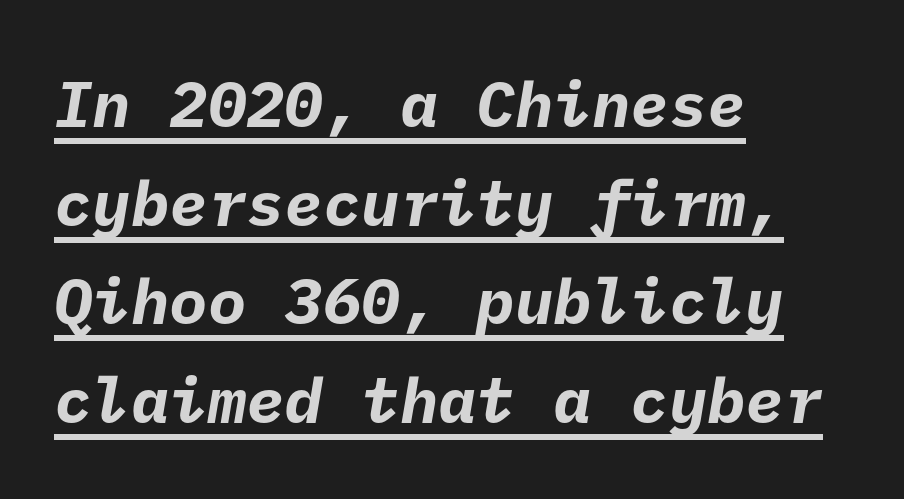
The image shows 64 px bold sans-serif type; set left-aligned, normal line spacing (1.54x), normal letter spacing, underlined; low stroke contrast and a medium x-height.
